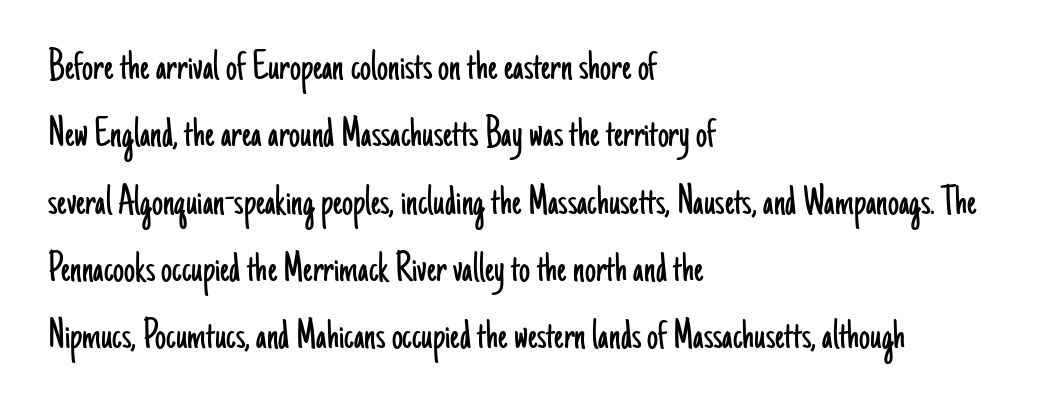
The image shows 44 px light, condensed sans-serif type, upright; set left-aligned, normal line spacing (1.53x), normal letter spacing, not underlined; low stroke contrast and a small x-height.
